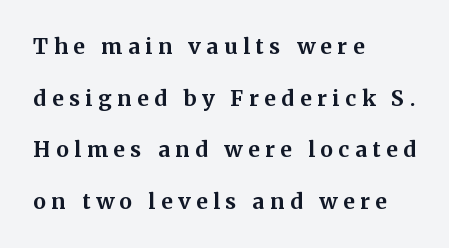
The typography opts for an upright posture over an oblique one. Each word looks stretched out because of the extra space between its letters. No word sits above an underline. The lines are quadded left. What's the leading like? Stretched, with rows far apart.
